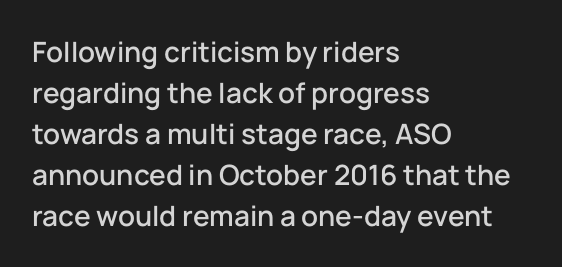
Q: Is the text italic (slanted)? A: No, it is upright.
Q: Is the typeface a serif or a sans-serif typeface? A: Sans-serif.
Q: Is the text underlined? A: No.
Q: How is the paragraph aligned? A: Left-aligned.
Q: Is the spacing between letters normal or unusually wide? A: Normal.
Q: Is the spacing between lines tight, normal or loose? A: Normal.
Q: Width (condensed, normal, or wide)? A: Normal.
Q: Stroke contrast? A: Low.
Q: x-height? A: Medium.
Q: Monospaced? A: No.
